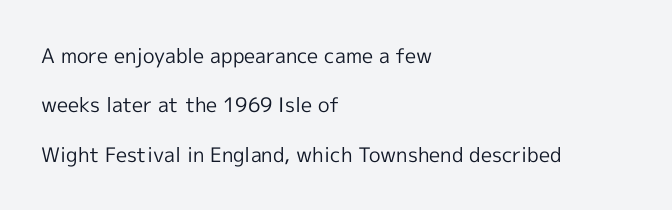
Is the block centered? No — it sits flush against the left margin. Vertically, the passage feels expansive, rows floating well apart. Beneath every word, the page is bare. The characters are drawn with everyday or finer stroke widths.
